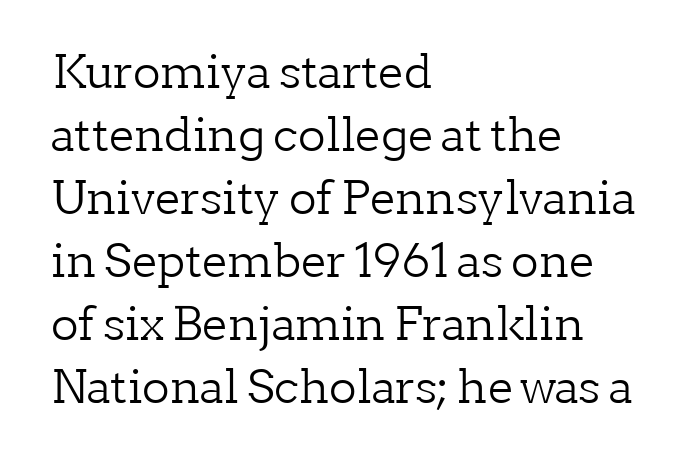
Q: Is the text bold? A: No.
Q: Is the text italic (slanted)? A: No, it is upright.
Q: Is the typeface a serif or a sans-serif typeface? A: Serif.
Q: Is the text underlined? A: No.
Q: How is the paragraph aligned? A: Left-aligned.
Q: Is the spacing between letters normal or unusually wide? A: Normal.
Q: Is the spacing between lines tight, normal or loose? A: Normal.
Q: Width (condensed, normal, or wide)? A: Normal.
Q: Stroke contrast? A: Low.
Q: x-height? A: Medium.
Q: Monospaced? A: No.
